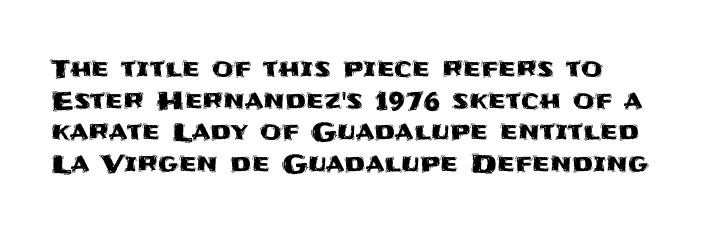
The image shows 25 px text type, upright; set left-aligned, normal line spacing (1.27x), normal letter spacing, not underlined.
